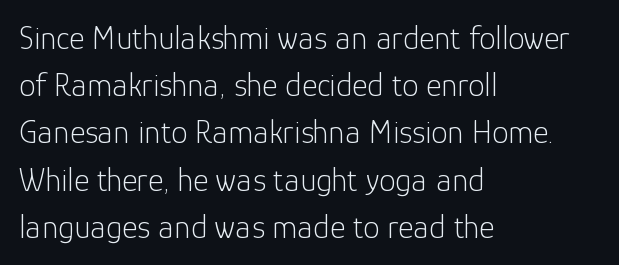
{"serif": "no", "italic": "no", "bold": "no", "weight": "light", "width": "normal", "stroke_contrast": "low", "x_height": "medium", "monospaced": "no", "underline": "no", "align": "left", "line_spacing": "normal", "line_spacing_ratio": 1.43, "letter_spacing": "normal", "letter_spacing_em": 0.0, "glyph_px": 33}
